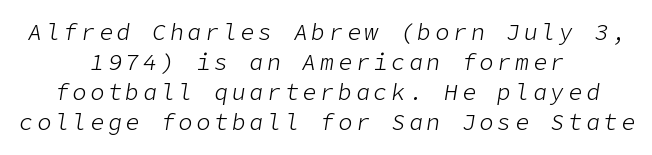
These lines were composed using italics. The weight tops out at a normal text grade. Descender tails drop into unmarked territory. These lines are centered, leaving both edges ragged. Reading down the column, the eye jumps a familiar distance to each next line.
